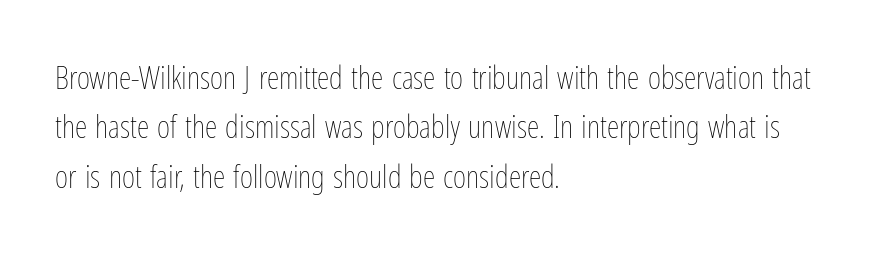
{"italic": "no", "bold": "no", "weight": "thin", "width": "condensed", "stroke_contrast": "low", "x_height": "medium", "monospaced": "no", "underline": "no", "align": "left", "line_spacing": "normal", "line_spacing_ratio": 1.54, "letter_spacing": "normal", "letter_spacing_em": 0.0, "glyph_px": 32}
